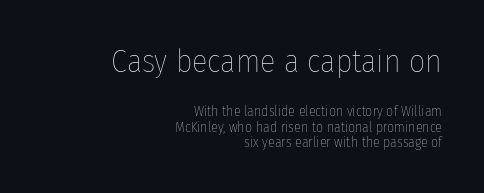
{"italic": "no", "bold": "no", "weight": "thin", "width": "condensed", "stroke_contrast": "low", "x_height": "medium", "monospaced": "no", "underline": "no", "align": "right", "line_spacing": "tight", "line_spacing_ratio": 1.09, "letter_spacing": "normal", "letter_spacing_em": 0.0, "larger_block": "first", "size_ratio": 2.29, "glyph_px": 32}
